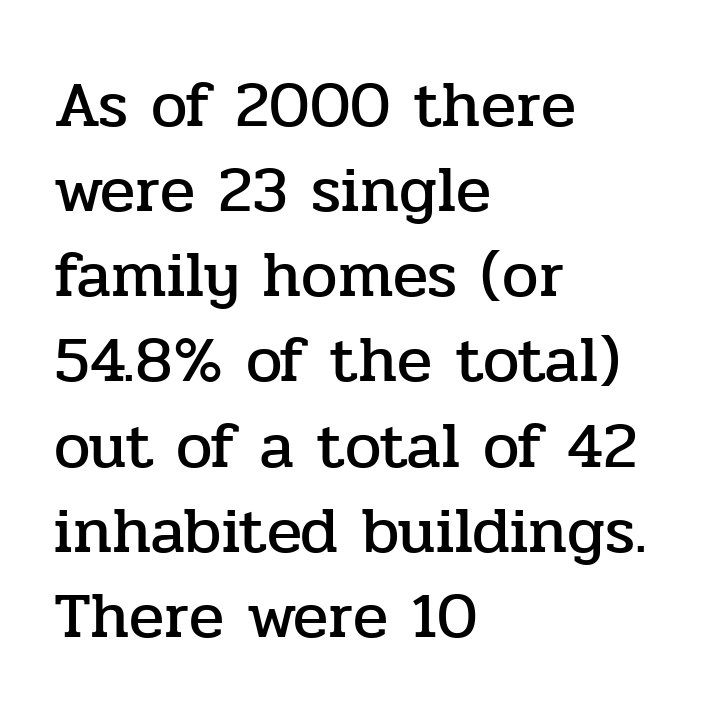
Spacing verdict: proportional, widths tailored to each character. The face used here is seriffed, in the tradition of book romans. Summary of vertical rhythm: regular, with standard interline spacing. Characters follow at the spacing the type designer built in. This rendering features lettering with no underline. The specimen reads as upright at a glance.
